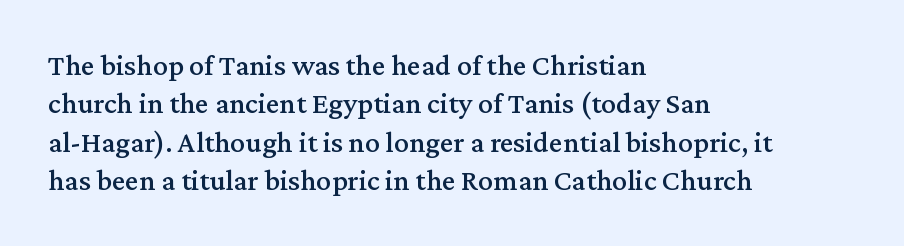
The image shows 30 px serif type, upright; set left-aligned, normal line spacing (1.28x), normal letter spacing, not underlined; medium stroke contrast and a medium x-height.
